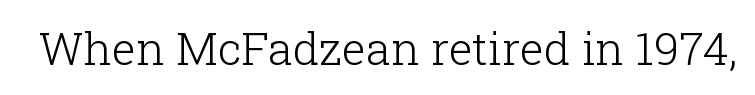
The image shows 45 px light serif type, upright; set normal letter spacing, not underlined; low stroke contrast and a medium x-height.
